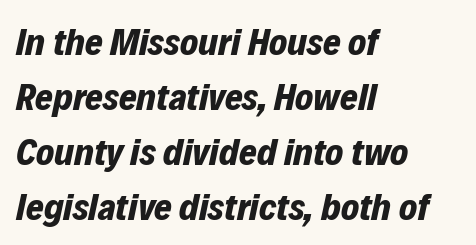
Q: Is the text bold? A: Yes.
Q: Is the text italic (slanted)? A: Yes, it leans right by about 12 degrees.
Q: Is the text underlined? A: No.
Q: How is the paragraph aligned? A: Left-aligned.
Q: Is the spacing between letters normal or unusually wide? A: Normal.
Q: Is the spacing between lines tight, normal or loose? A: Normal.
Q: Width (condensed, normal, or wide)? A: Normal.
Q: Stroke contrast? A: Low.
Q: x-height? A: Medium.
Q: Monospaced? A: No.
